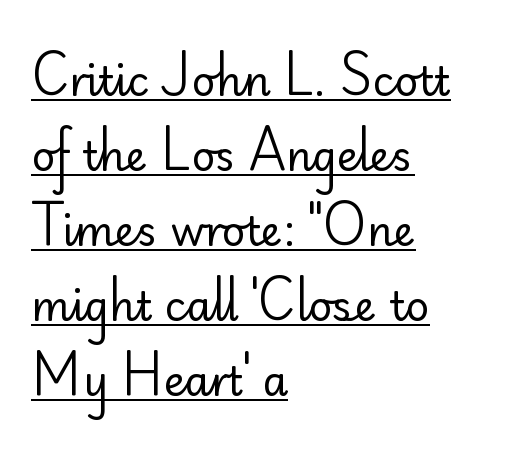
Q: Is the text bold? A: No.
Q: Is the text italic (slanted)? A: No, it is upright.
Q: Is the typeface a serif or a sans-serif typeface? A: Sans-serif.
Q: Is the text underlined? A: Yes.
Q: How is the paragraph aligned? A: Left-aligned.
Q: Is the spacing between letters normal or unusually wide? A: Normal.
Q: Width (condensed, normal, or wide)? A: Normal.
Q: Stroke contrast? A: Low.
Q: x-height? A: Small.
Q: Monospaced? A: No.
